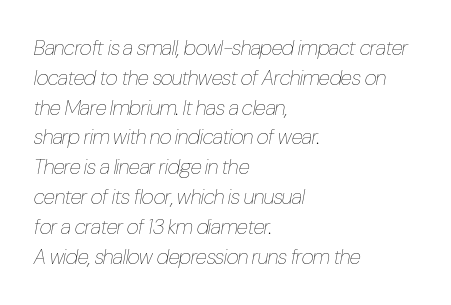
Weight: regular or lighter. The vertical gap from one line to the next is medium. The paragraph has a hard left edge and a soft right edge. Every character sits at an angle, as italics do.
